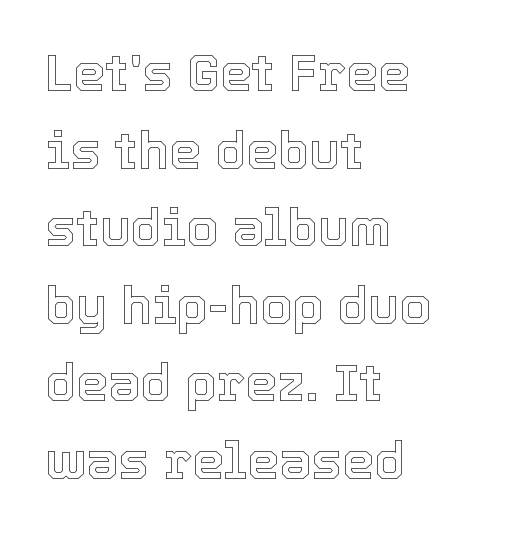
{"italic": "no", "width": "normal", "x_height": "medium", "monospaced": "no", "underline": "no", "align": "left", "line_spacing": "normal", "line_spacing_ratio": 1.52, "letter_spacing": "normal", "letter_spacing_em": 0.0, "glyph_px": 51}
